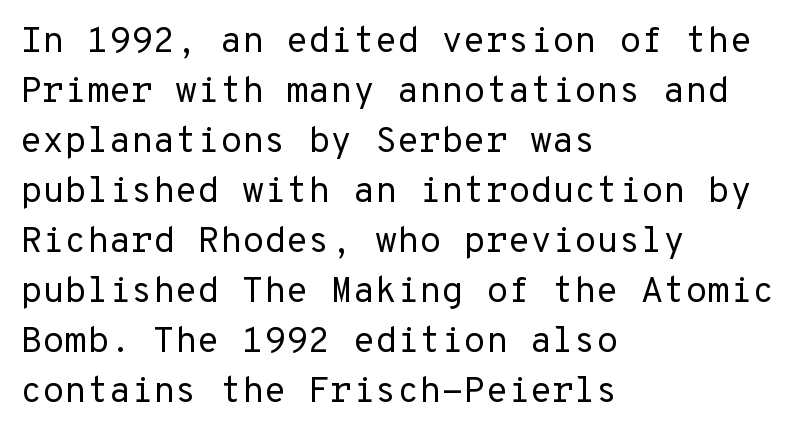
Q: Is the text bold? A: No.
Q: Is the text italic (slanted)? A: No, it is upright.
Q: Is the typeface a serif or a sans-serif typeface? A: Sans-serif.
Q: Is the text underlined? A: No.
Q: How is the paragraph aligned? A: Left-aligned.
Q: Is the spacing between letters normal or unusually wide? A: Normal.
Q: Is the spacing between lines tight, normal or loose? A: Normal.
Q: Width (condensed, normal, or wide)? A: Normal.
Q: Stroke contrast? A: Low.
Q: x-height? A: Medium.
Q: Monospaced? A: Yes.
